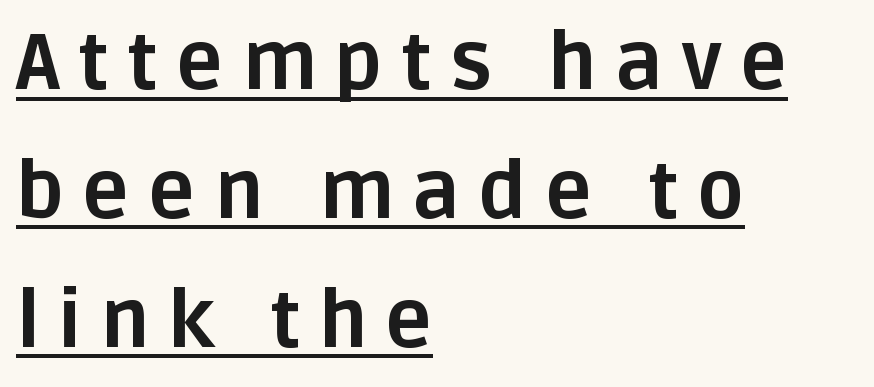
The image shows 79 px bold sans-serif type, upright; set left-aligned, normal line spacing (1.63x), unusually wide letter spacing (+0.23 em), underlined; low stroke contrast and a large x-height.
